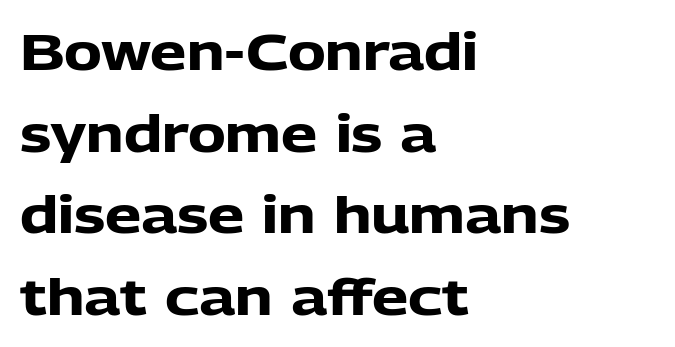
Q: Is the text bold? A: Yes.
Q: Is the text italic (slanted)? A: No, it is upright.
Q: Is the typeface a serif or a sans-serif typeface? A: Sans-serif.
Q: Is the text underlined? A: No.
Q: How is the paragraph aligned? A: Left-aligned.
Q: Is the spacing between letters normal or unusually wide? A: Normal.
Q: Is the spacing between lines tight, normal or loose? A: Normal.
Q: Width (condensed, normal, or wide)? A: Normal.
Q: Stroke contrast? A: Low.
Q: x-height? A: Medium.
Q: Monospaced? A: No.
